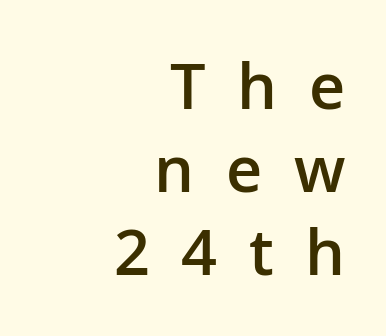
The image shows 63 px semibold sans-serif type, upright; set right-aligned, normal line spacing (1.32x), unusually wide letter spacing (+0.5 em), not underlined; low stroke contrast and a medium x-height.
